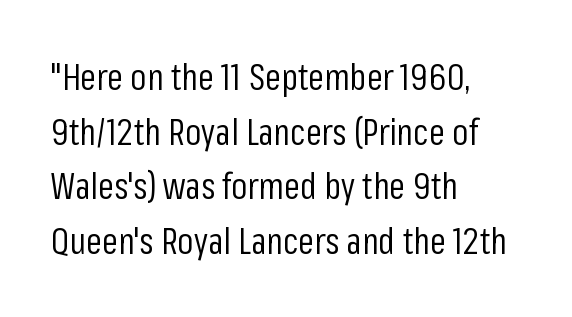
The image shows 36 px regular-weight, condensed sans-serif type, upright; set left-aligned, normal line spacing (1.52x), normal letter spacing, not underlined; low stroke contrast and a medium x-height.
